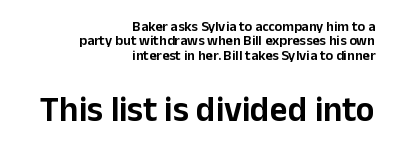
The image shows 35 px sans-serif type, upright; set right-aligned, tight line spacing (1.02x), normal letter spacing, not underlined; the second (bottom) block is 2.5x larger; low stroke contrast and a medium x-height.
